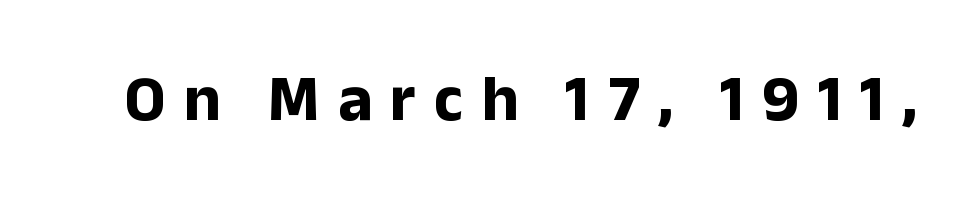
{"serif": "no", "italic": "no", "bold": "yes", "weight": "bold", "width": "normal", "stroke_contrast": "low", "x_height": "medium", "monospaced": "no", "underline": "no", "letter_spacing": "wide", "letter_spacing_em": 0.28, "glyph_px": 65}
